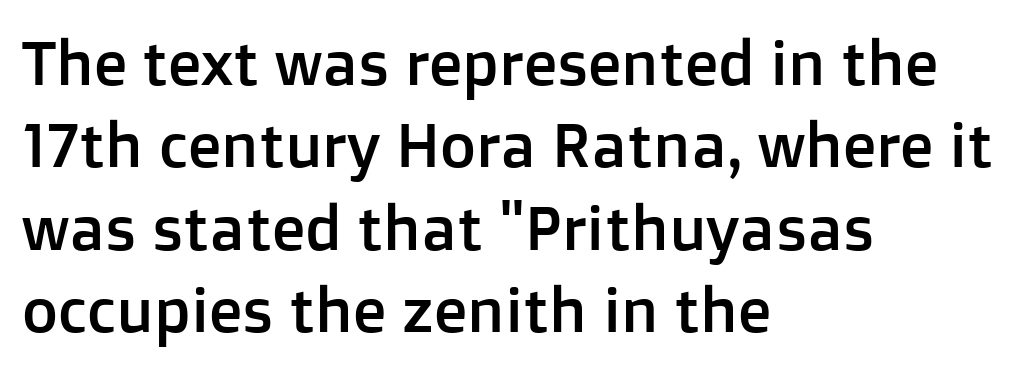
Do the characters align in a grid? No, the font is proportional. The letters stand upright; this is a roman face. Summary of vertical rhythm: regular, with standard interline spacing. Note: no serifs on the glyphs. Standard letterfit; no display-style spreading of the glyphs. Compared with a centered layout, this one pins lines to the left instead.
